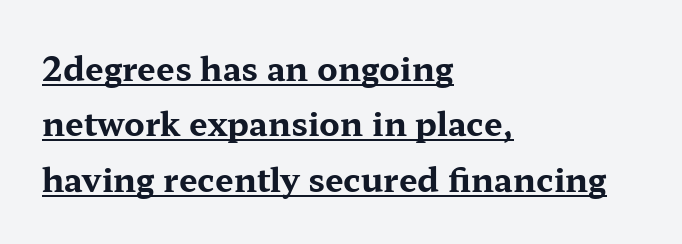
The image shows 33 px bold, wide serif type, upright; set left-aligned, normal line spacing (1.68x), normal letter spacing, underlined; medium stroke contrast and a medium x-height.
